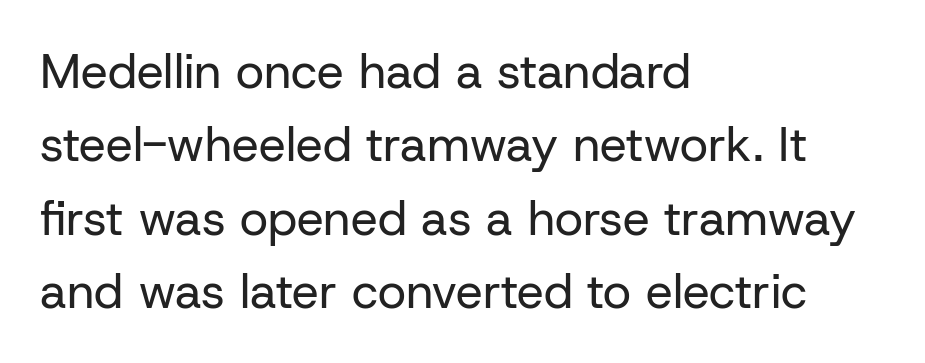
{"serif": "no", "italic": "no", "bold": "no", "weight": "regular", "width": "normal", "stroke_contrast": "low", "x_height": "medium", "monospaced": "no", "underline": "no", "align": "left", "line_spacing": "normal", "line_spacing_ratio": 1.53, "letter_spacing": "normal", "letter_spacing_em": 0.0, "glyph_px": 48}
